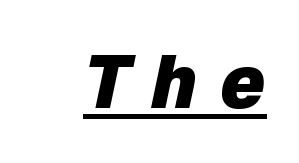
{"italic": "yes", "lean": "right", "slant_degrees": 12, "bold": "yes", "weight": "heavy", "width": "normal", "stroke_contrast": "low", "x_height": "medium", "monospaced": "no", "underline": "yes", "letter_spacing": "wide", "letter_spacing_em": 0.3, "glyph_px": 74}
